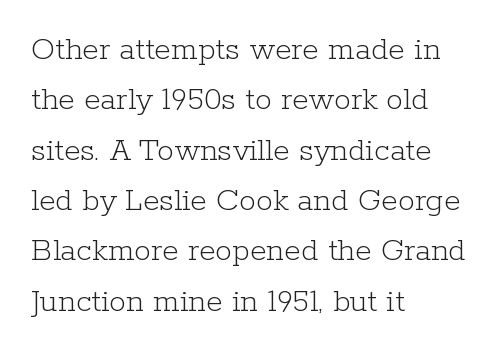
The image shows 34 px light serif type, upright; set left-aligned, normal line spacing (1.48x), normal letter spacing, not underlined; low stroke contrast and a medium x-height.
